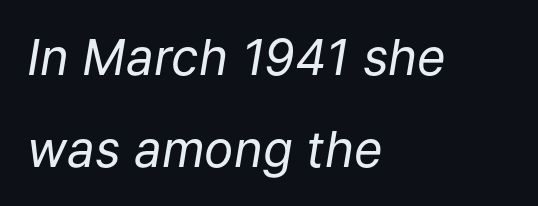
{"italic": "yes", "lean": "right", "slant_degrees": 9, "bold": "no", "weight": "regular", "width": "normal", "stroke_contrast": "low", "x_height": "medium", "monospaced": "no", "underline": "no", "align": "left", "line_spacing_ratio": 1.87, "letter_spacing": "normal", "letter_spacing_em": 0.0, "glyph_px": 49}
